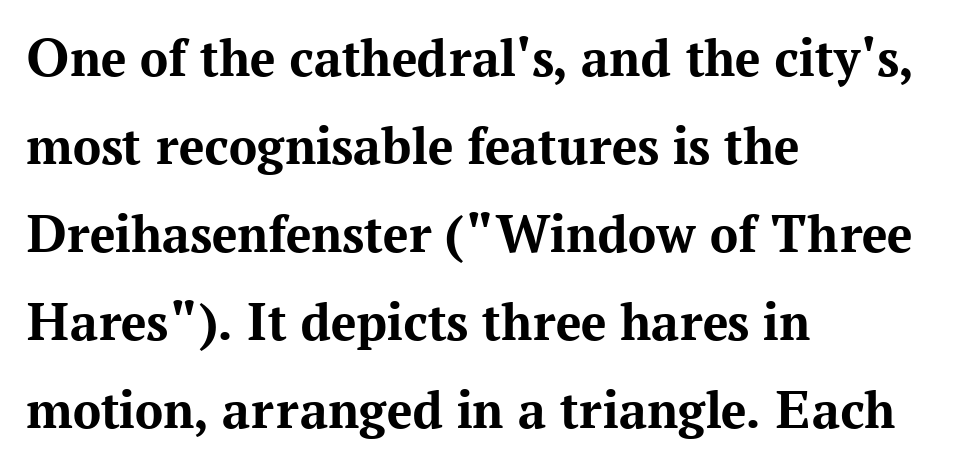
Q: Is the text bold? A: Yes.
Q: Is the text italic (slanted)? A: No, it is upright.
Q: Is the typeface a serif or a sans-serif typeface? A: Serif.
Q: Is the text underlined? A: No.
Q: How is the paragraph aligned? A: Left-aligned.
Q: Is the spacing between letters normal or unusually wide? A: Normal.
Q: Is the spacing between lines tight, normal or loose? A: Normal.
Q: Width (condensed, normal, or wide)? A: Normal.
Q: Stroke contrast? A: Medium.
Q: x-height? A: Medium.
Q: Monospaced? A: No.
